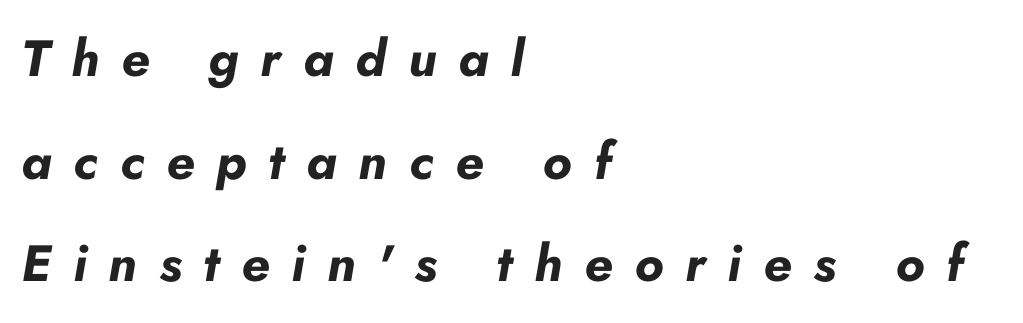
{"italic": "yes", "lean": "right", "slant_degrees": 10, "bold": "yes", "weight": "bold", "width": "normal", "stroke_contrast": "low", "x_height": "small", "monospaced": "no", "underline": "no", "align": "left", "line_spacing": "loose", "line_spacing_ratio": 2.01, "letter_spacing": "wide", "letter_spacing_em": 0.43, "glyph_px": 51}
